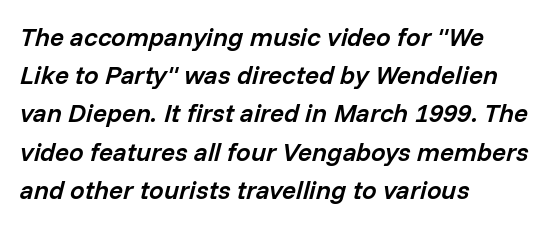
{"italic": "yes", "lean": "right", "slant_degrees": 14, "bold": "semi", "underline": "no", "align": "left", "line_spacing": "normal", "line_spacing_ratio": 1.47, "letter_spacing": "normal", "letter_spacing_em": 0.0, "glyph_px": 26}
